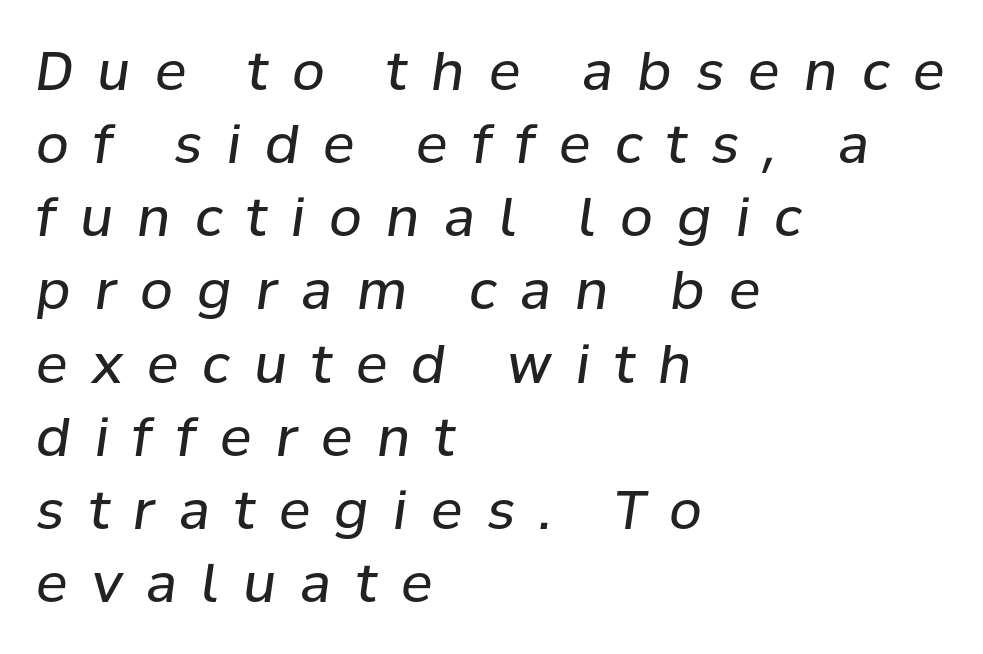
{"italic": "yes", "lean": "right", "slant_degrees": 8, "bold": "no", "weight": "regular", "width": "normal", "stroke_contrast": "low", "x_height": "medium", "monospaced": "no", "underline": "no", "align": "left", "line_spacing": "normal", "line_spacing_ratio": 1.38, "letter_spacing": "wide", "letter_spacing_em": 0.46, "glyph_px": 53}
